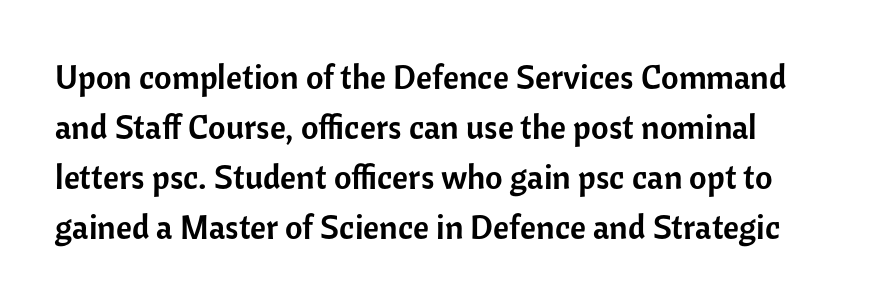
{"serif": "no", "italic": "no", "width": "normal", "stroke_contrast": "low", "x_height": "medium", "monospaced": "no", "underline": "no", "line_spacing": "normal", "line_spacing_ratio": 1.47, "letter_spacing": "normal", "letter_spacing_em": 0.0, "glyph_px": 34}
